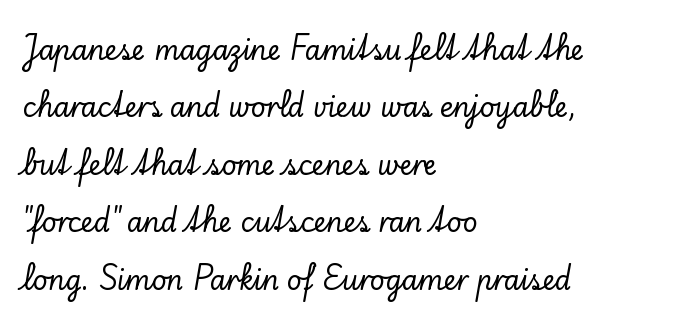
You could call the tracking neutral — neither tight nor loose. Is the block centered? No — it sits flush against the left margin. Bare-footed words on every line.
